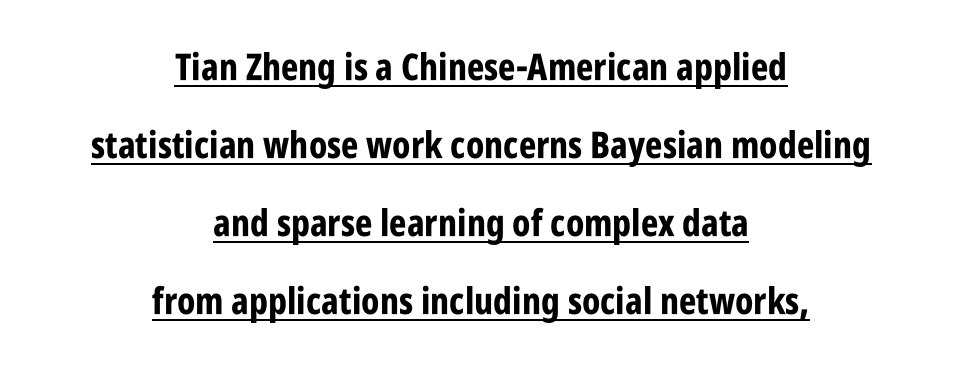
The image shows 37 px bold, condensed sans-serif type, upright; set centered, loose line spacing (2.11x), normal letter spacing, underlined; low stroke contrast and a large x-height.
